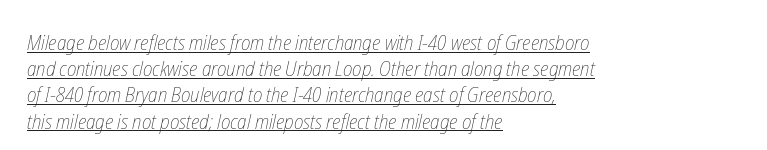
No letter is thick-stroked: the sample isn't bold. The gaps between neighbouring characters are ordinary and unremarkable. A typesetter would call this leading conventional body-copy spacing. Line beginnings align vertically; line endings do not. Every word sits above its own underline.
